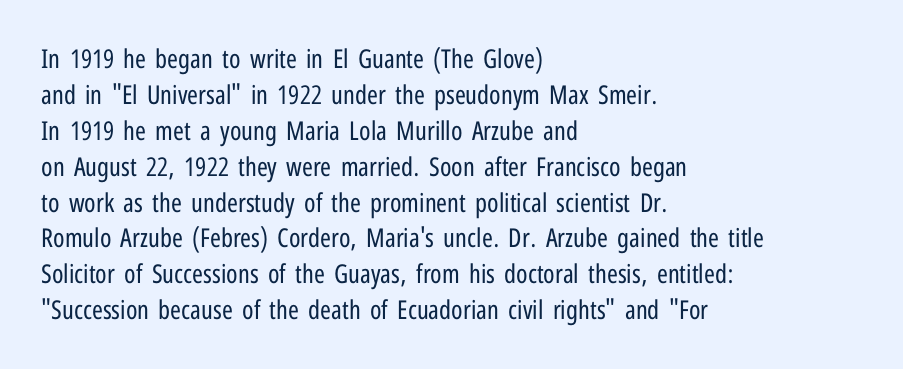
The characters are drawn with everyday or finer stroke widths. Line beginnings align vertically; line endings do not. Rule under the text: the space is simply empty. Words appear dense and cohesive because spacing is normal. Whoever set this chose a conventional vertical rhythm. Rendered with straight, roman letterforms.
